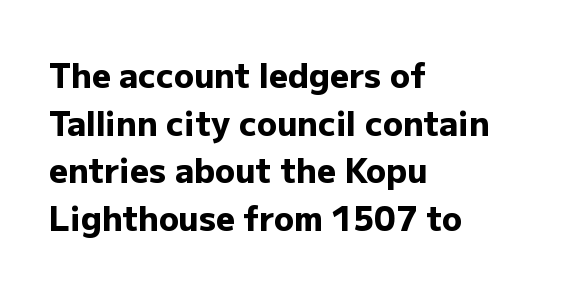
The image shows 33 px heavy sans-serif type, upright; set left-aligned, normal line spacing (1.44x), normal letter spacing, not underlined; low stroke contrast and a medium x-height.
